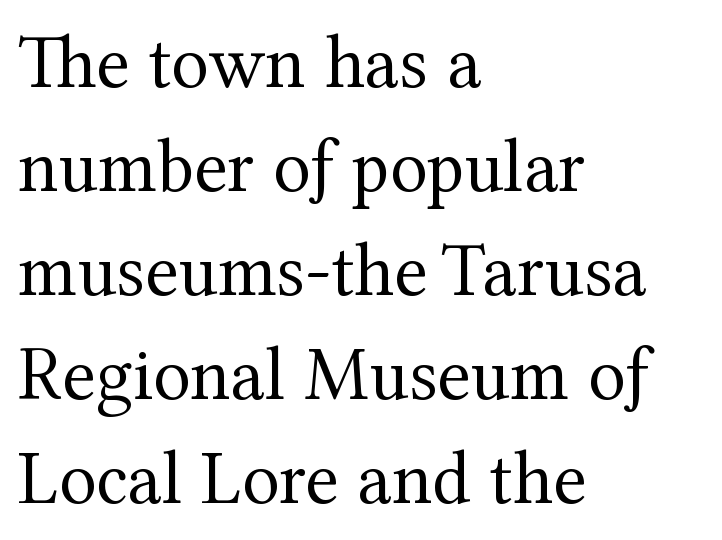
The image shows 77 px regular-weight serif type, upright; set left-aligned, normal line spacing (1.35x), normal letter spacing, not underlined; medium stroke contrast and a medium x-height.
